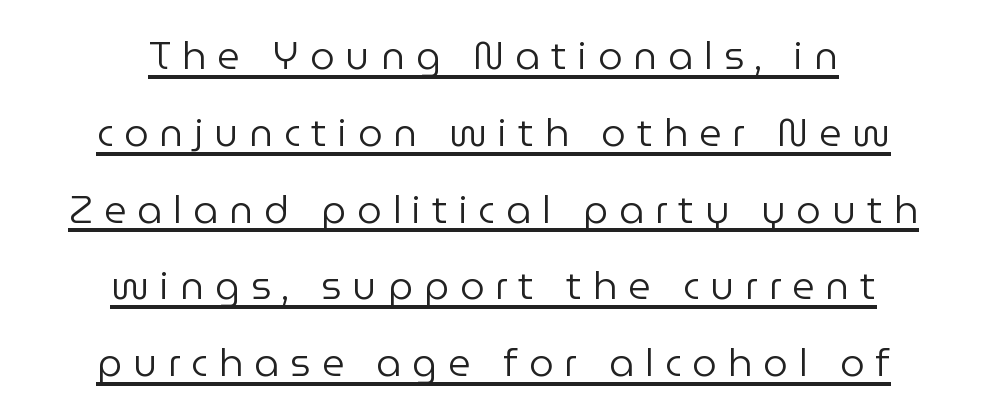
Q: Is the text bold? A: No.
Q: Is the text italic (slanted)? A: No, it is upright.
Q: Is the typeface a serif or a sans-serif typeface? A: Sans-serif.
Q: Is the text underlined? A: Yes.
Q: How is the paragraph aligned? A: Centered.
Q: Is the spacing between letters normal or unusually wide? A: Unusually wide.
Q: Is the spacing between lines tight, normal or loose? A: Loose.
Q: Width (condensed, normal, or wide)? A: Normal.
Q: Stroke contrast? A: Low.
Q: x-height? A: Medium.
Q: Monospaced? A: No.
